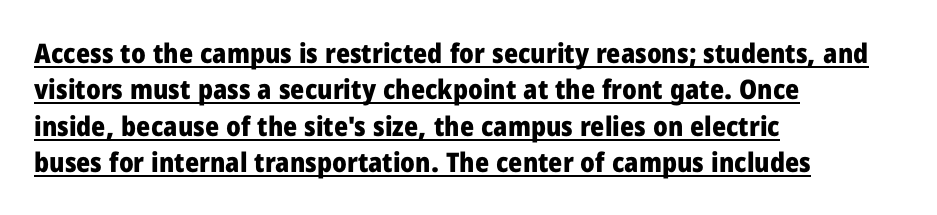
The rendering keeps characters at their native spacing. The letters stand straight up with perfectly vertical stems. Decoration check: the copy is underlined. The vertical gap from one line to the next is medium.
